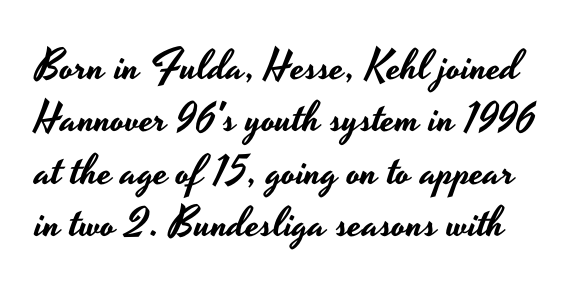
Q: Is the text italic (slanted)? A: Yes.
Q: Is the typeface a serif or a sans-serif typeface? A: Sans-serif.
Q: Is the text underlined? A: No.
Q: Is the spacing between letters normal or unusually wide? A: Normal.
Q: Is the spacing between lines tight, normal or loose? A: Normal.
Q: Width (condensed, normal, or wide)? A: Wide.
Q: Stroke contrast? A: Low.
Q: x-height? A: Small.
Q: Monospaced? A: No.
